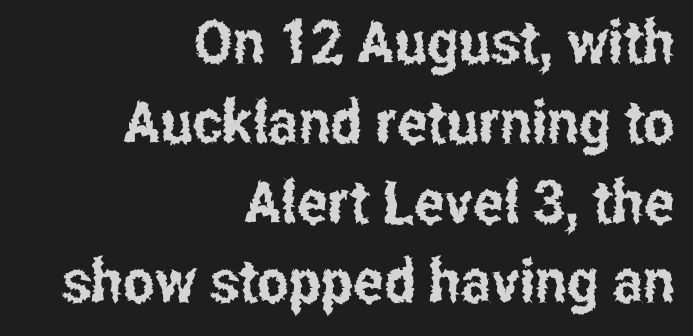
The image shows 60 px condensed sans-serif type, upright; set right-aligned, normal line spacing (1.33x), normal letter spacing, not underlined; low stroke contrast and a medium x-height.
